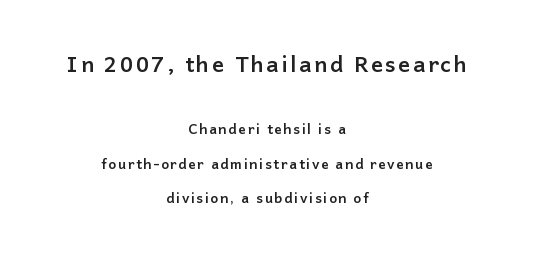
Q: Is the text bold? A: Yes.
Q: Is the text italic (slanted)? A: No, it is upright.
Q: Is the text underlined? A: No.
Q: How is the paragraph aligned? A: Centered.
Q: Is the spacing between lines tight, normal or loose? A: Loose.
Q: Which block of text is set in a larger size, the first (top) or the second (bottom)? A: The first (top) one.
